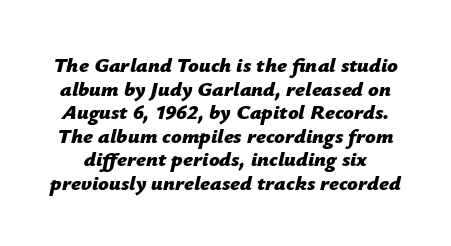
The image shows 21 px bold type, italic (leaning right); set tight line spacing (1.12x), normal letter spacing, not underlined.
